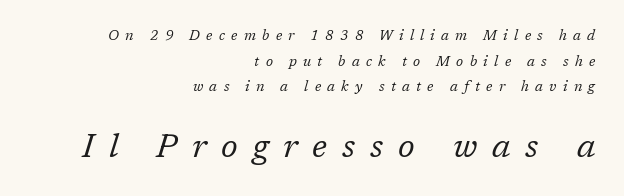
The image shows 33 px regular-weight serif type, italic (leaning right); set right-aligned, line spacing 1.83x, unusually wide letter spacing (+0.45 em), not underlined; the second (bottom) block is 2.36x larger; low stroke contrast and a medium x-height.
